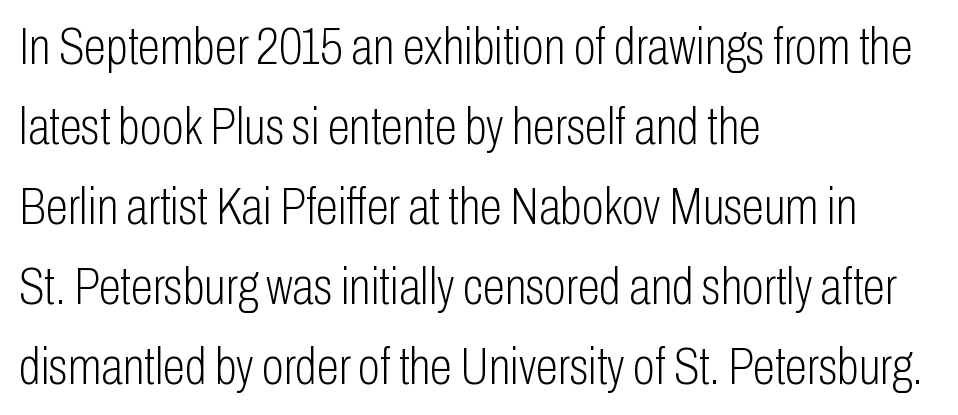
{"serif": "no", "italic": "no", "bold": "no", "weight": "light", "width": "condensed", "stroke_contrast": "low", "x_height": "medium", "monospaced": "no", "underline": "no", "align": "left", "line_spacing": "normal", "line_spacing_ratio": 1.57, "letter_spacing": "normal", "letter_spacing_em": 0.0, "glyph_px": 51}
